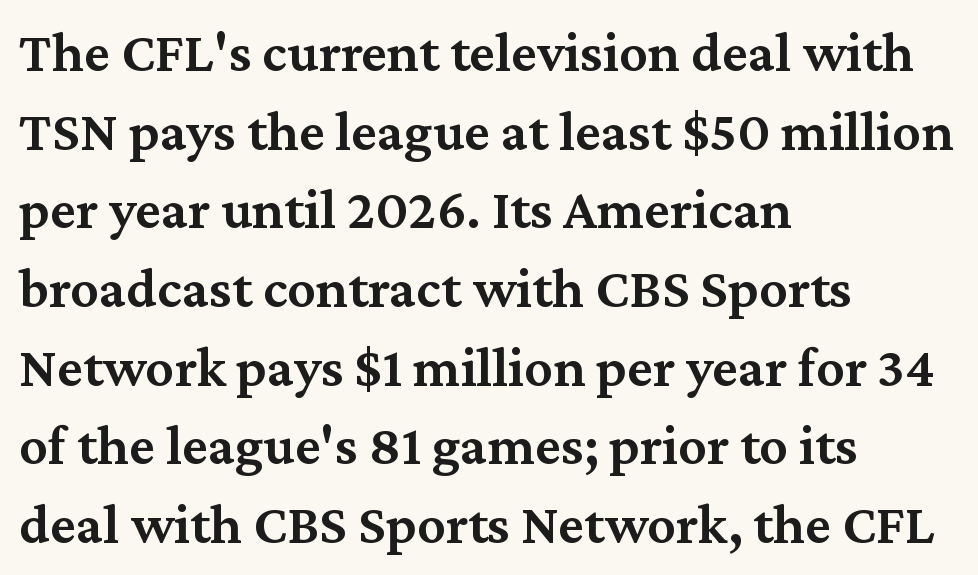
Q: Is the text bold? A: Semi-bold.
Q: Is the text italic (slanted)? A: No, it is upright.
Q: Is the typeface a serif or a sans-serif typeface? A: Serif.
Q: Is the text underlined? A: No.
Q: How is the paragraph aligned? A: Left-aligned.
Q: Is the spacing between letters normal or unusually wide? A: Normal.
Q: Is the spacing between lines tight, normal or loose? A: Normal.
Q: Width (condensed, normal, or wide)? A: Normal.
Q: Stroke contrast? A: Medium.
Q: x-height? A: Medium.
Q: Monospaced? A: No.
